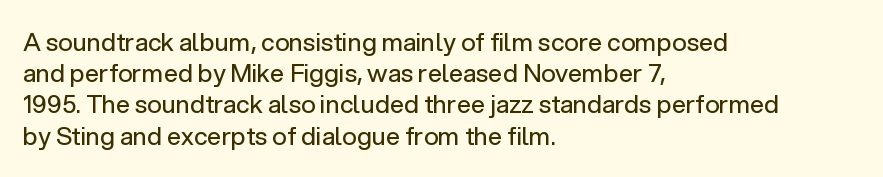
The image shows 25 px text type, upright; set left-aligned, normal line spacing (1.25x), normal letter spacing, not underlined.
